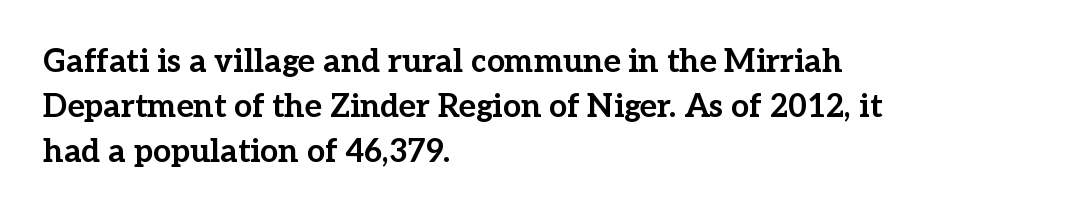
Q: Is the text bold? A: Yes.
Q: Is the text italic (slanted)? A: No, it is upright.
Q: Is the typeface a serif or a sans-serif typeface? A: Serif.
Q: Is the text underlined? A: No.
Q: How is the paragraph aligned? A: Left-aligned.
Q: Is the spacing between letters normal or unusually wide? A: Normal.
Q: Is the spacing between lines tight, normal or loose? A: Normal.
Q: Width (condensed, normal, or wide)? A: Normal.
Q: Stroke contrast? A: Low.
Q: x-height? A: Medium.
Q: Monospaced? A: No.
